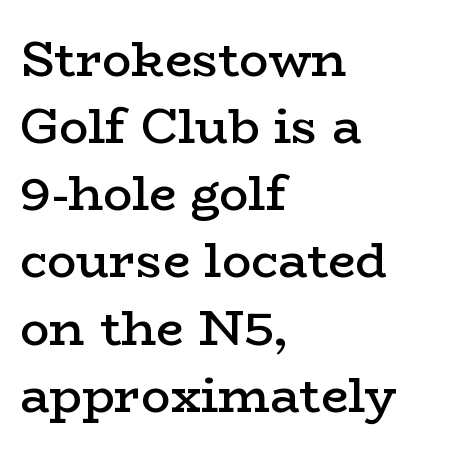
{"serif": "yes", "italic": "no", "bold": "semi", "weight": "semibold", "width": "wide", "stroke_contrast": "low", "x_height": "medium", "monospaced": "no", "underline": "no", "align": "left", "line_spacing": "normal", "line_spacing_ratio": 1.37, "letter_spacing": "normal", "letter_spacing_em": 0.0, "glyph_px": 49}
